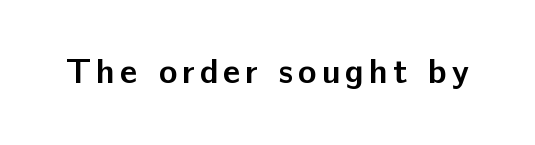
The image shows 35 px semibold sans-serif type, upright; set not underlined; low stroke contrast and a medium x-height.
